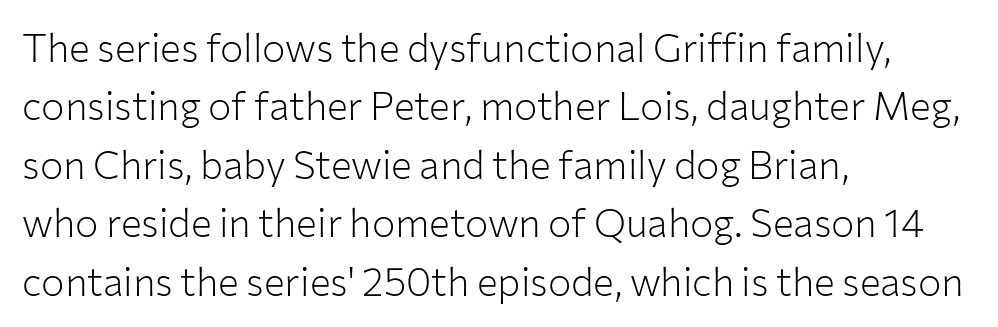
Characters remain perfectly vertical along every line. Classification — sans serif. These lines stack with their left ends in a neat column. A clean baseline with only descenders dipping below it. No extra ink here — the face is not bold. Do the characters align in a grid? No, the font is proportional.
